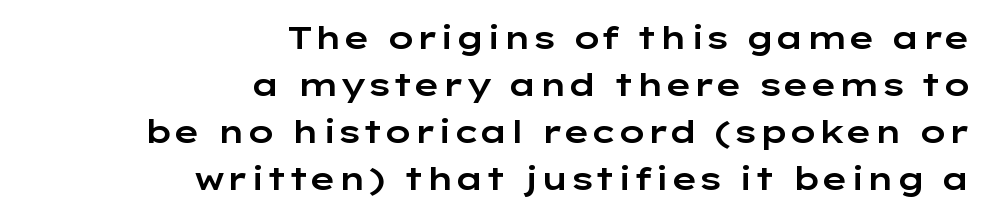
The image shows 32 px wide sans-serif type, upright; set right-aligned, normal line spacing (1.47x), normal letter spacing, not underlined; low stroke contrast and a medium x-height.
